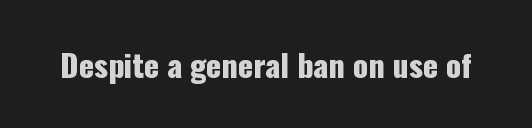
Note the varied advance widths — an 'i' is clearly narrower than an 'm'. Clear beneath every line of the passage. These lines keep a tight, regular rhythm from letter to letter. This is roman type, the default non-slanted kind.
